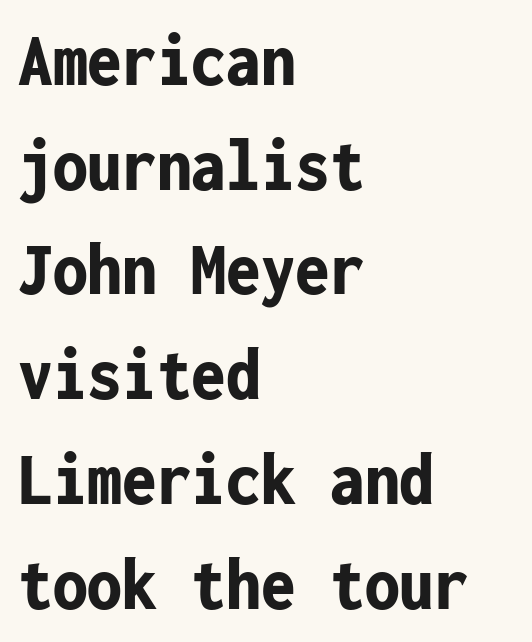
These lines are rendered in a fixed-pitch font. This is sans-serif lettering, the kind often seen on screens and signage. The glyphs have the mass of a bold cut. Default kerning and tracking; the words read as compact shapes. Rows of type keep a routine distance in the vertical direction. This rendering uses left alignment, leaving the right contour irregular.
